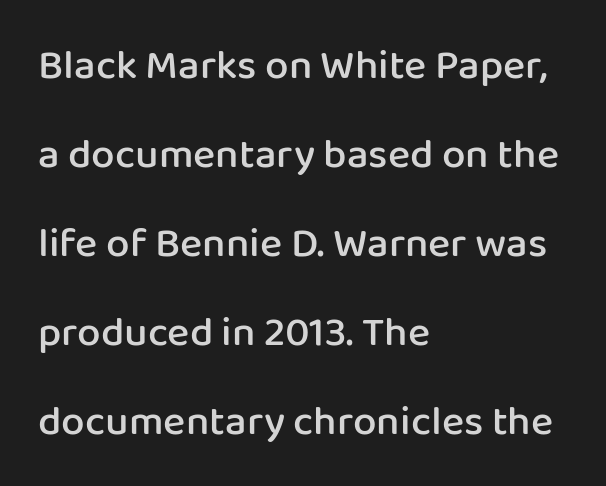
The image shows 42 px semibold sans-serif type, upright; set left-aligned, loose line spacing (2.12x), normal letter spacing, not underlined; low stroke contrast and a medium x-height.
